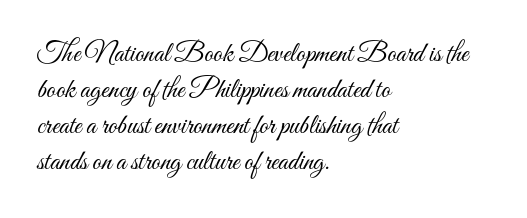
Q: Is the text bold? A: No.
Q: Is the text italic (slanted)? A: Yes.
Q: Is the text underlined? A: No.
Q: How is the paragraph aligned? A: Left-aligned.
Q: Is the spacing between letters normal or unusually wide? A: Normal.
Q: Is the spacing between lines tight, normal or loose? A: Normal.
Q: Width (condensed, normal, or wide)? A: Condensed.
Q: Stroke contrast? A: Medium.
Q: x-height? A: Small.
Q: Monospaced? A: No.
